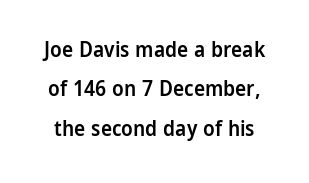
In terms of posture, this sample is upright. Only glyphs here, with clear space below each row. Compared with typical body copy, the letter spacing here is the same. This is the in-between weight designers call semibold or demi.
